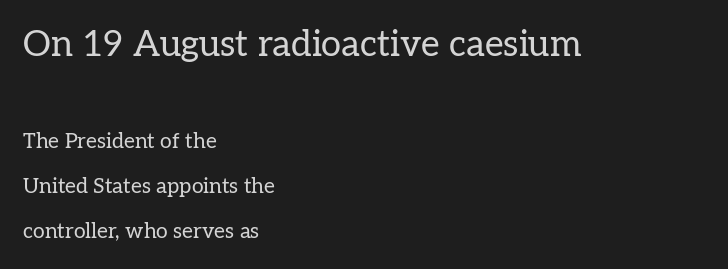
{"serif": "yes", "italic": "no", "bold": "no", "weight": "regular", "width": "normal", "stroke_contrast": "low", "x_height": "medium", "monospaced": "no", "underline": "no", "align": "left", "line_spacing": "loose", "line_spacing_ratio": 2.15, "letter_spacing": "normal", "letter_spacing_em": 0.0, "larger_block": "first", "size_ratio": 1.71, "glyph_px": 36}
